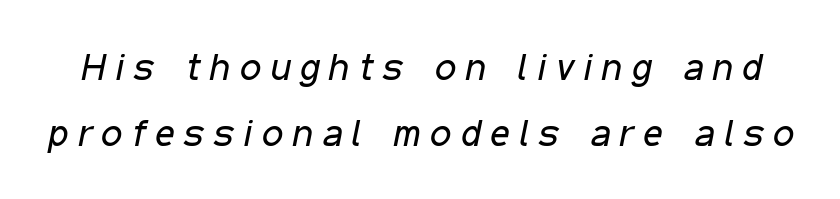
Q: Is the text bold? A: No.
Q: Is the text italic (slanted)? A: Yes, it leans right by about 11 degrees.
Q: Is the text underlined? A: No.
Q: Is the spacing between letters normal or unusually wide? A: Unusually wide.
Q: Width (condensed, normal, or wide)? A: Condensed.
Q: Stroke contrast? A: Low.
Q: x-height? A: Medium.
Q: Monospaced? A: No.
